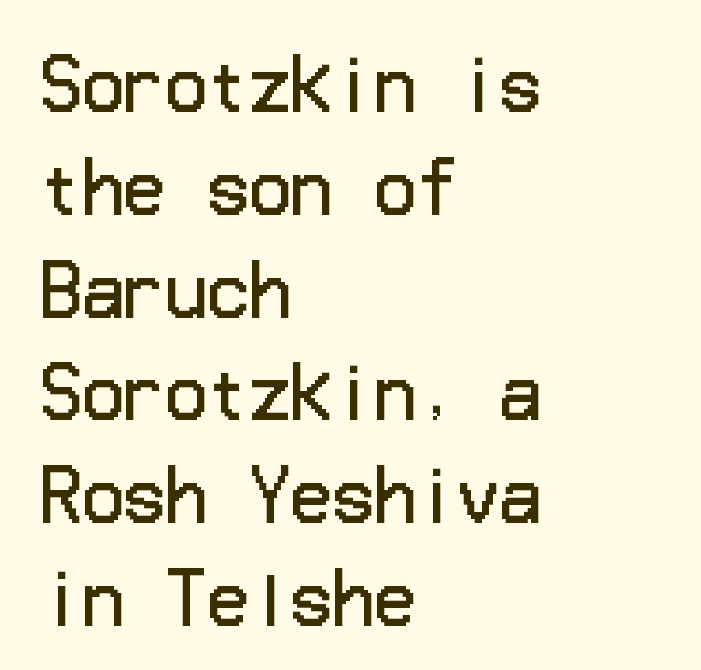
No extra tracking has been applied to these lines. Is this a heavy cut? Hardly; it is regular or lighter. Underline: absent. Designer's note — italics off, roman on. Reading down the block, your eye returns to a fixed left position each line. Serif or sans? Sans — the stroke terminals are bare.
